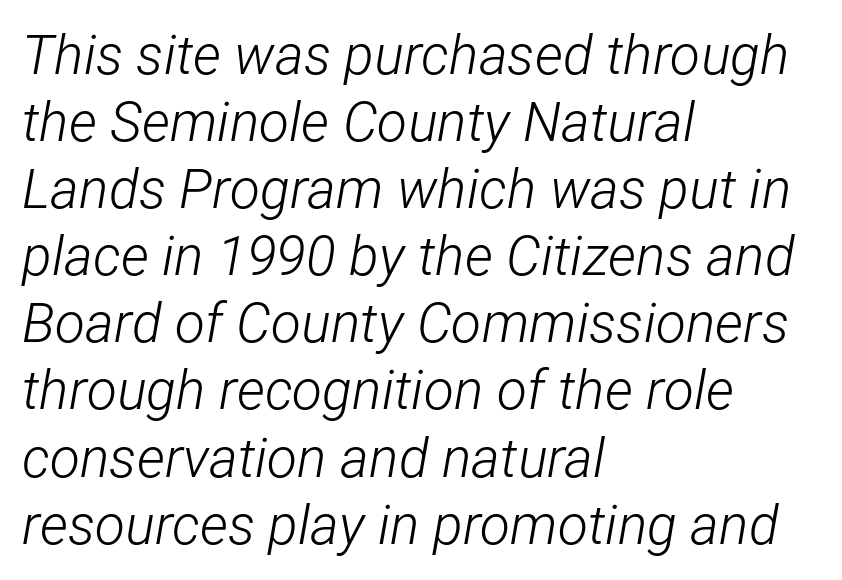
The image shows 55 px light, condensed type, italic (leaning right); set left-aligned, line spacing 1.22x, normal letter spacing, not underlined; low stroke contrast and a medium x-height.
